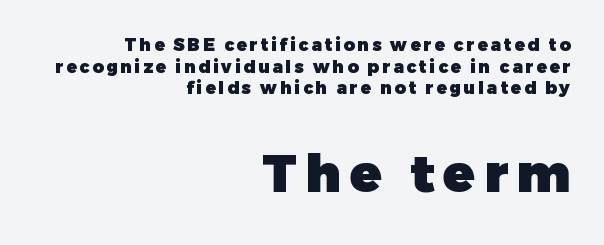
The image shows 52 px heavy sans-serif type, upright; set right-aligned, normal line spacing (1.27x), not underlined; the second (bottom) block is 3.06x larger; low stroke contrast and a medium x-height.
